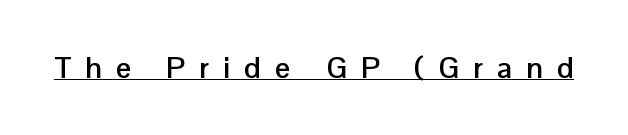
Q: Is the text bold? A: Yes.
Q: Is the text italic (slanted)? A: No, it is upright.
Q: Is the typeface a serif or a sans-serif typeface? A: Sans-serif.
Q: Is the text underlined? A: Yes.
Q: Is the spacing between letters normal or unusually wide? A: Unusually wide.
Q: Width (condensed, normal, or wide)? A: Normal.
Q: Stroke contrast? A: Low.
Q: x-height? A: Medium.
Q: Monospaced? A: No.
